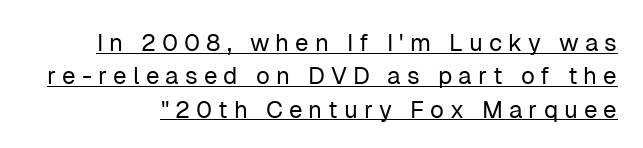
The image shows 24 px text type, upright; set normal line spacing (1.39x), unusually wide letter spacing (+0.25 em), underlined.
